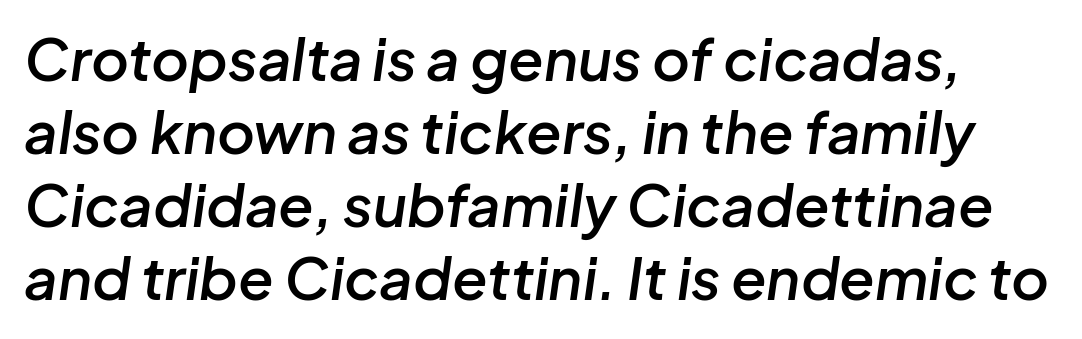
The image shows 58 px semibold type, italic (leaning right); set normal line spacing (1.26x), normal letter spacing, not underlined; low stroke contrast and a medium x-height.
